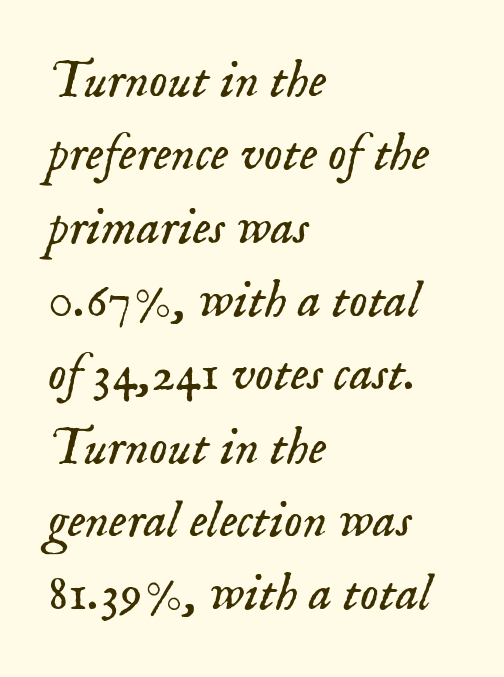
Q: Is the text bold? A: No.
Q: Is the text italic (slanted)? A: Yes, it leans right by about 18 degrees.
Q: Is the typeface a serif or a sans-serif typeface? A: Serif.
Q: Is the text underlined? A: No.
Q: How is the paragraph aligned? A: Left-aligned.
Q: Is the spacing between letters normal or unusually wide? A: Normal.
Q: Is the spacing between lines tight, normal or loose? A: Normal.
Q: Width (condensed, normal, or wide)? A: Normal.
Q: Stroke contrast? A: Low.
Q: x-height? A: Small.
Q: Monospaced? A: No.
